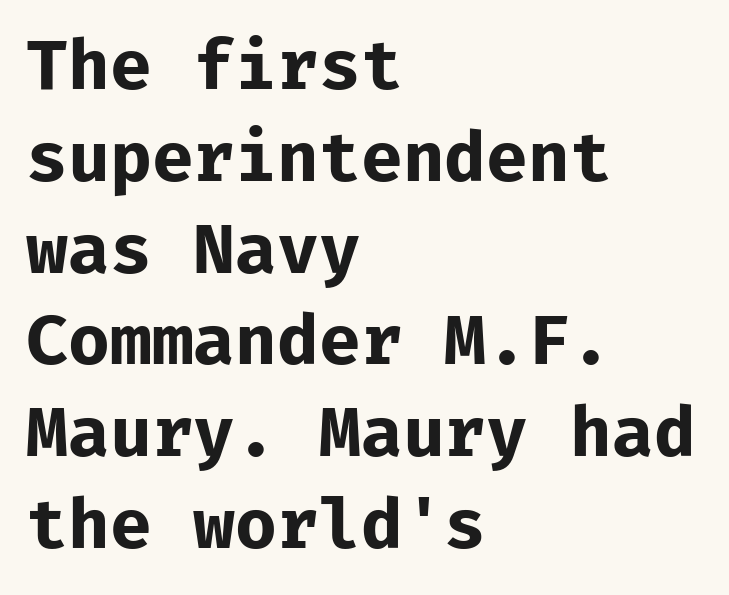
The image shows 68 px bold sans-serif type, upright; set left-aligned, normal line spacing (1.35x), normal letter spacing, not underlined; low stroke contrast and a medium x-height.
